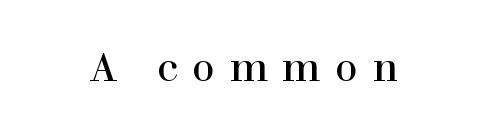
{"serif": "yes", "italic": "no", "width": "normal", "x_height": "medium", "monospaced": "no", "underline": "no", "letter_spacing": "wide", "letter_spacing_em": 0.37, "glyph_px": 40}
